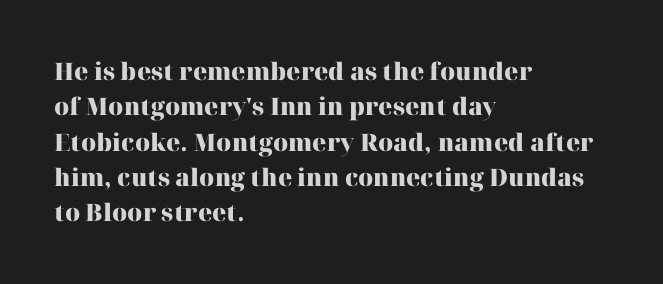
{"italic": "no", "bold": "yes", "underline": "no", "align": "left", "line_spacing": "normal", "line_spacing_ratio": 1.47, "letter_spacing": "normal", "letter_spacing_em": 0.0, "glyph_px": 24}
